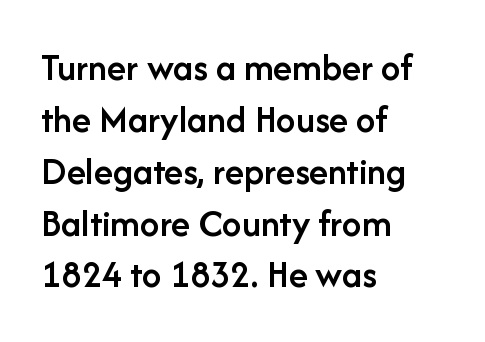
Q: Is the text bold? A: Semi-bold.
Q: Is the text italic (slanted)? A: No, it is upright.
Q: Is the typeface a serif or a sans-serif typeface? A: Sans-serif.
Q: Is the text underlined? A: No.
Q: How is the paragraph aligned? A: Left-aligned.
Q: Is the spacing between letters normal or unusually wide? A: Normal.
Q: Is the spacing between lines tight, normal or loose? A: Normal.
Q: Width (condensed, normal, or wide)? A: Normal.
Q: Stroke contrast? A: Low.
Q: x-height? A: Medium.
Q: Monospaced? A: No.
